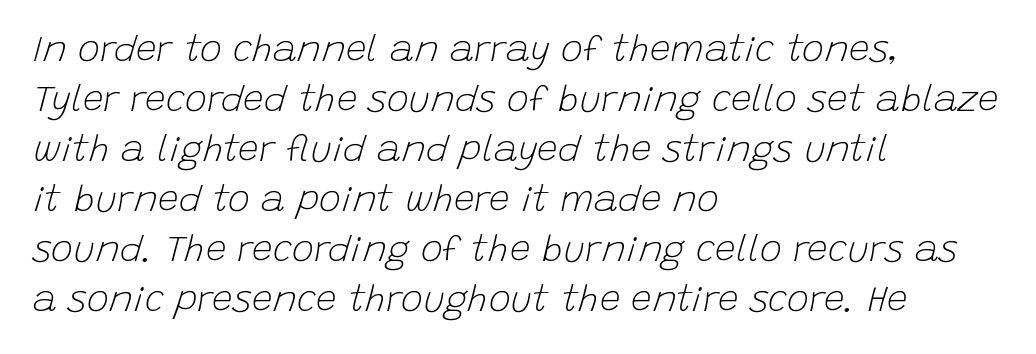
{"italic": "yes", "lean": "right", "slant_degrees": 15, "bold": "no", "weight": "light", "width": "normal", "stroke_contrast": "low", "x_height": "large", "monospaced": "no", "underline": "no", "align": "left", "line_spacing": "normal", "line_spacing_ratio": 1.35, "letter_spacing": "normal", "letter_spacing_em": 0.0, "glyph_px": 37}
